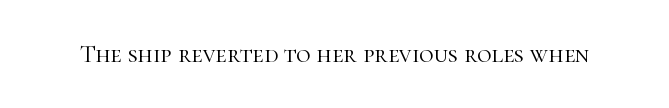
{"italic": "no", "bold": "no", "underline": "no", "letter_spacing": "normal", "letter_spacing_em": 0.0, "glyph_px": 25}
